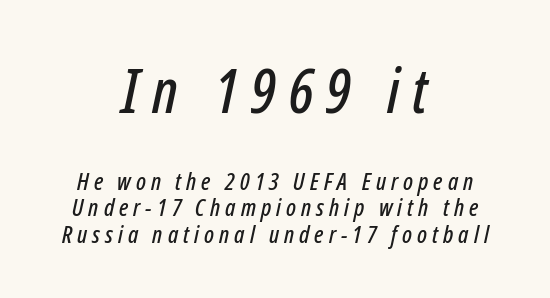
Q: Is the text italic (slanted)? A: Yes, it leans right by about 12 degrees.
Q: Is the text underlined? A: No.
Q: How is the paragraph aligned? A: Centered.
Q: Is the spacing between letters normal or unusually wide? A: Unusually wide.
Q: Is the spacing between lines tight, normal or loose? A: Tight.
Q: Which block of text is set in a larger size, the first (top) or the second (bottom)? A: The first (top) one.
Q: Width (condensed, normal, or wide)? A: Condensed.
Q: Stroke contrast? A: Low.
Q: x-height? A: Medium.
Q: Monospaced? A: No.
